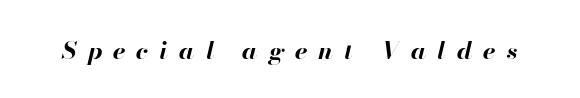
{"italic": "yes", "lean": "right", "slant_degrees": 13, "bold": "yes", "underline": "no", "letter_spacing": "wide", "letter_spacing_em": 0.46, "glyph_px": 24}
